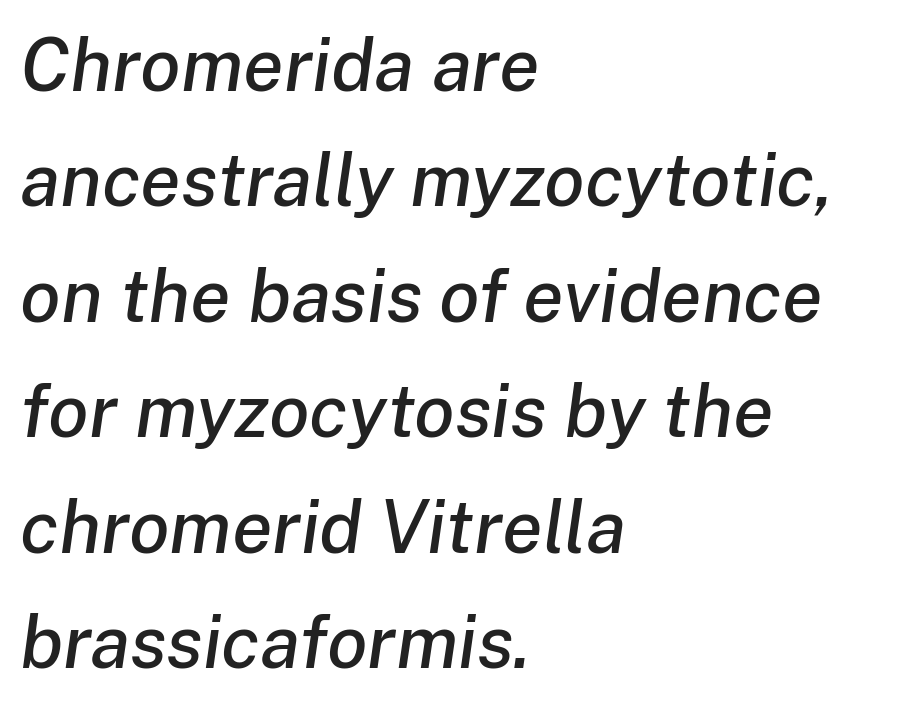
{"italic": "yes", "lean": "right", "slant_degrees": 8, "width": "normal", "stroke_contrast": "low", "x_height": "medium", "monospaced": "no", "underline": "no", "align": "left", "line_spacing": "normal", "line_spacing_ratio": 1.56, "letter_spacing": "normal", "letter_spacing_em": 0.0, "glyph_px": 74}
